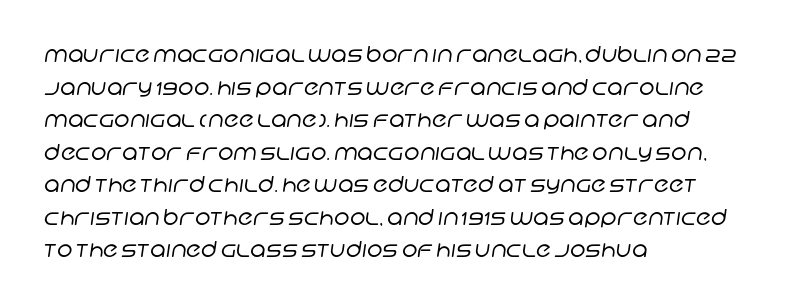
You could call the tracking neutral — neither tight nor loose. Counters stay open thanks to moderate or lighter strokes. Compared with typical paragraphs, the rows here are spaced about the same. Plain, unruled lines of type.
